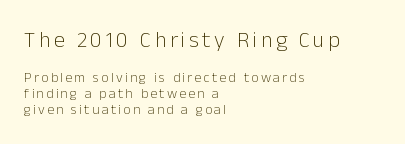
Q: Is the text bold? A: No.
Q: Is the text italic (slanted)? A: No, it is upright.
Q: Is the text underlined? A: No.
Q: How is the paragraph aligned? A: Left-aligned.
Q: Is the spacing between lines tight, normal or loose? A: Tight.
Q: Which block of text is set in a larger size, the first (top) or the second (bottom)? A: The first (top) one.
